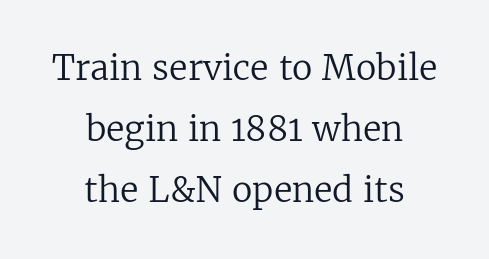
What kind of face is this? One with serifs. Horizontal alignment here is central, giving a formal, balanced look. Students, note that the glyphs here touch the page at normal intervals. Is this a heavy cut? Hardly; it is regular or lighter. Descender tails drop into unmarked territory. When letters stand straight like this, we call the style roman or upright.
